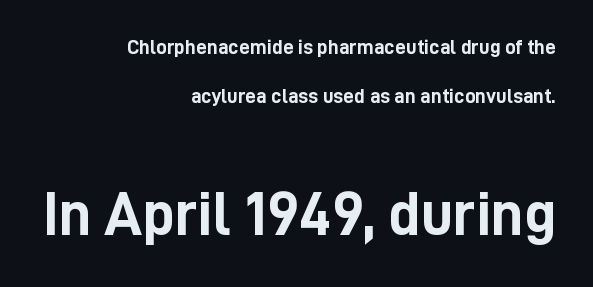
Summary of weight: heavy, a full bold. Notice how the stems are strictly vertical — no italics here. The face used here is rendered with its standard letterfit. The font family rendered here belongs to the sans-serif group.
